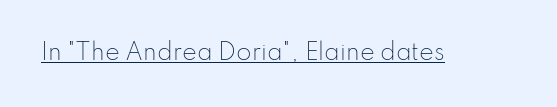
The image shows 22 px text type, upright; set normal letter spacing, underlined.
